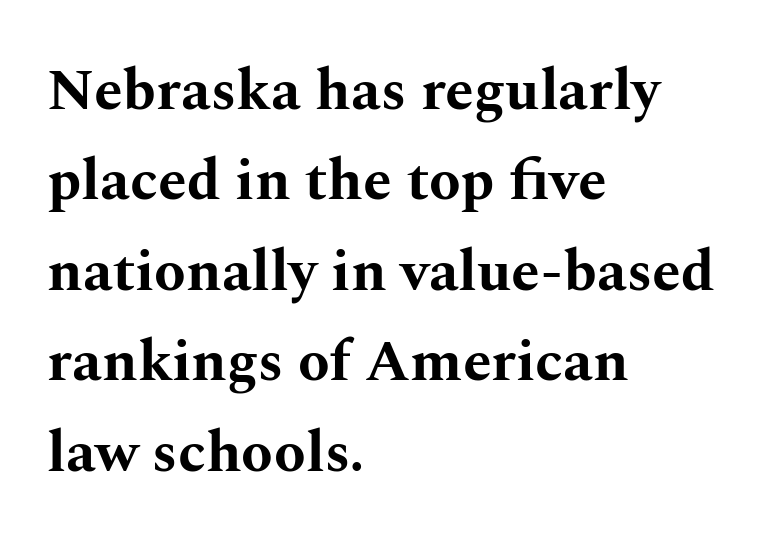
The foot of each line stays bare and open. A student would call this left alignment; a typographer would say flush left, rag right. The sample has been set heavy, in full bold. The passage shown stacks its lines at a standard gap. Standard letterfit; no display-style spreading of the glyphs.
